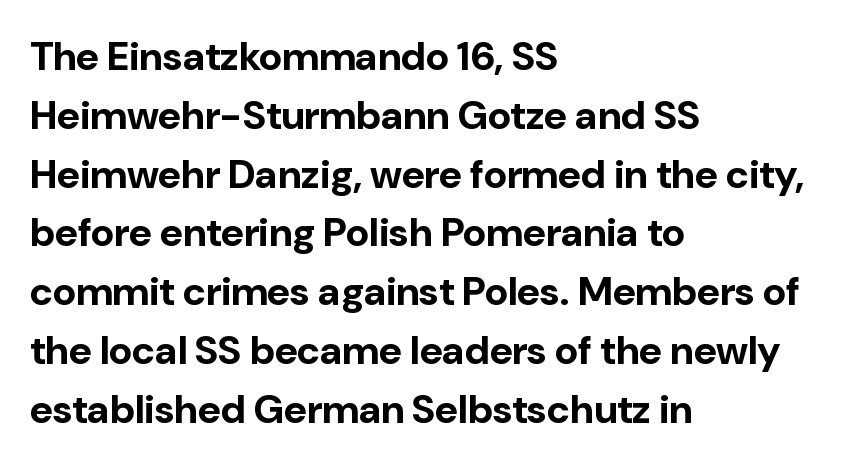
The image shows 40 px bold sans-serif type, upright; set left-aligned, normal line spacing (1.47x), normal letter spacing, not underlined; low stroke contrast and a medium x-height.
